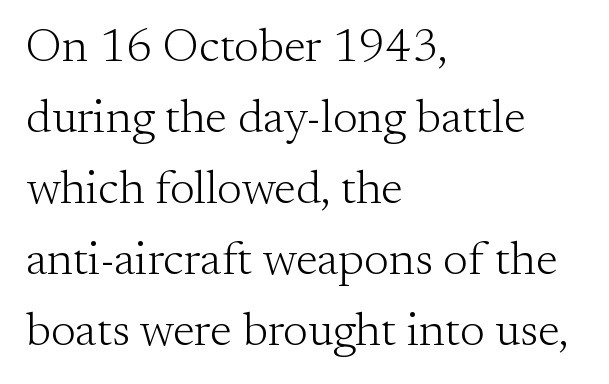
The image shows 47 px light serif type, upright; set left-aligned, normal line spacing (1.51x), normal letter spacing, not underlined; medium stroke contrast and a small x-height.
